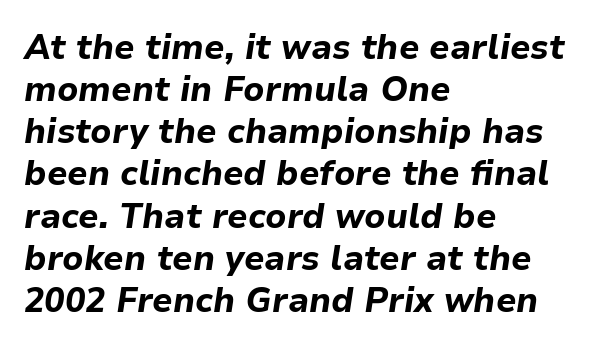
{"italic": "yes", "lean": "right", "slant_degrees": 9, "bold": "yes", "weight": "bold", "width": "normal", "stroke_contrast": "low", "x_height": "medium", "monospaced": "no", "underline": "no", "align": "left", "line_spacing_ratio": 1.24, "letter_spacing": "normal", "letter_spacing_em": 0.0, "glyph_px": 34}
